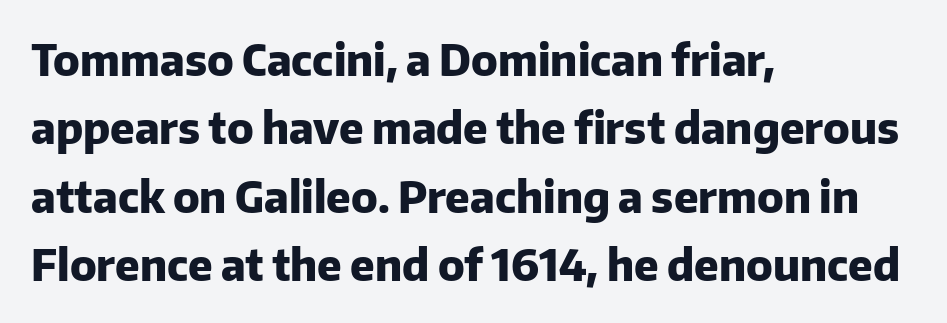
{"serif": "no", "italic": "no", "bold": "yes", "weight": "heavy", "width": "normal", "stroke_contrast": "low", "x_height": "medium", "monospaced": "no", "underline": "no", "align": "left", "line_spacing": "normal", "line_spacing_ratio": 1.59, "letter_spacing": "normal", "letter_spacing_em": 0.0, "glyph_px": 43}
